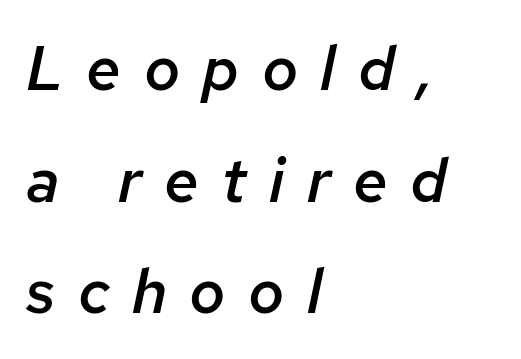
{"italic": "yes", "lean": "right", "slant_degrees": 12, "bold": "semi", "weight": "semibold", "width": "normal", "stroke_contrast": "low", "x_height": "medium", "monospaced": "no", "underline": "no", "align": "left", "line_spacing_ratio": 1.8, "letter_spacing": "wide", "letter_spacing_em": 0.36, "glyph_px": 62}
